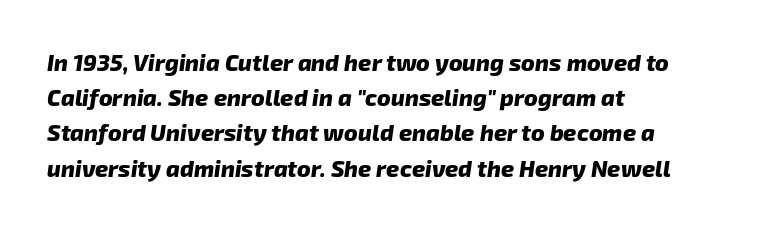
Q: Is the text bold? A: Yes.
Q: Is the text underlined? A: No.
Q: How is the paragraph aligned? A: Left-aligned.
Q: Is the spacing between letters normal or unusually wide? A: Normal.
Q: Is the spacing between lines tight, normal or loose? A: Normal.
